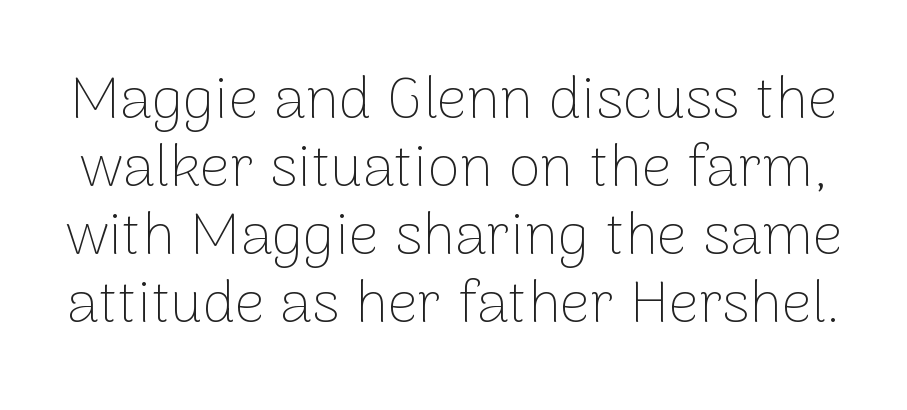
The image shows 59 px thin sans-serif type, upright; set tight line spacing (1.15x), normal letter spacing, not underlined; low stroke contrast and a medium x-height.
